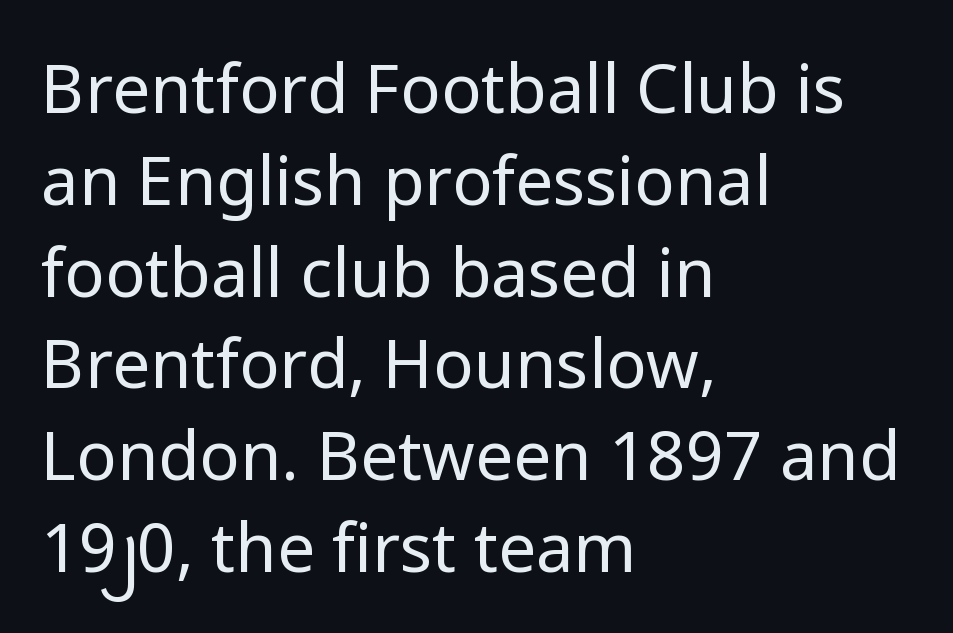
Q: Is the text bold? A: No.
Q: Is the text italic (slanted)? A: No, it is upright.
Q: Is the typeface a serif or a sans-serif typeface? A: Sans-serif.
Q: Is the text underlined? A: No.
Q: How is the paragraph aligned? A: Left-aligned.
Q: Is the spacing between letters normal or unusually wide? A: Normal.
Q: Is the spacing between lines tight, normal or loose? A: Normal.
Q: Width (condensed, normal, or wide)? A: Normal.
Q: Stroke contrast? A: Low.
Q: x-height? A: Medium.
Q: Monospaced? A: No.
